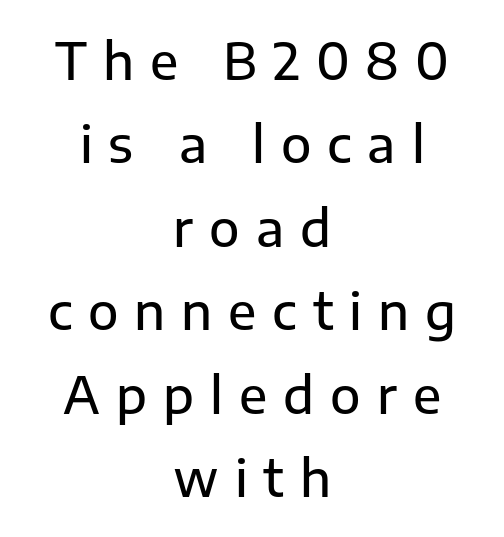
Q: Is the text italic (slanted)? A: No, it is upright.
Q: Is the typeface a serif or a sans-serif typeface? A: Sans-serif.
Q: Is the text underlined? A: No.
Q: How is the paragraph aligned? A: Centered.
Q: Is the spacing between letters normal or unusually wide? A: Unusually wide.
Q: Is the spacing between lines tight, normal or loose? A: Normal.
Q: Width (condensed, normal, or wide)? A: Normal.
Q: Stroke contrast? A: Low.
Q: x-height? A: Medium.
Q: Monospaced? A: No.
